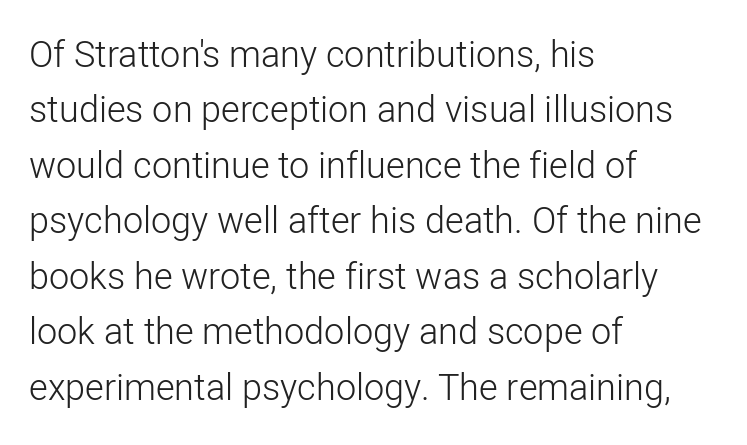
Q: Is the text bold? A: No.
Q: Is the text italic (slanted)? A: No, it is upright.
Q: Is the typeface a serif or a sans-serif typeface? A: Sans-serif.
Q: Is the text underlined? A: No.
Q: How is the paragraph aligned? A: Left-aligned.
Q: Is the spacing between letters normal or unusually wide? A: Normal.
Q: Is the spacing between lines tight, normal or loose? A: Normal.
Q: Width (condensed, normal, or wide)? A: Normal.
Q: Stroke contrast? A: Low.
Q: x-height? A: Medium.
Q: Monospaced? A: No.
